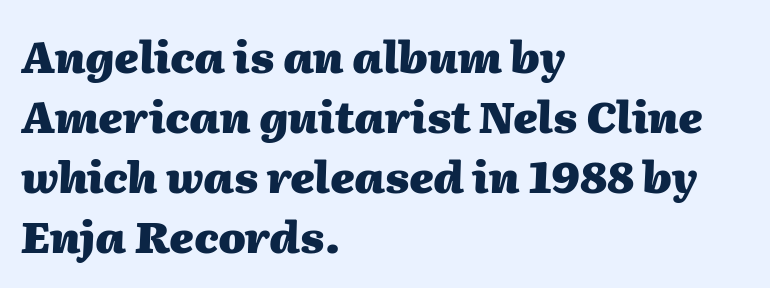
The image shows 44 px heavy type, italic (leaning right); set left-aligned, normal line spacing (1.36x), normal letter spacing, not underlined; medium stroke contrast and a medium x-height.
